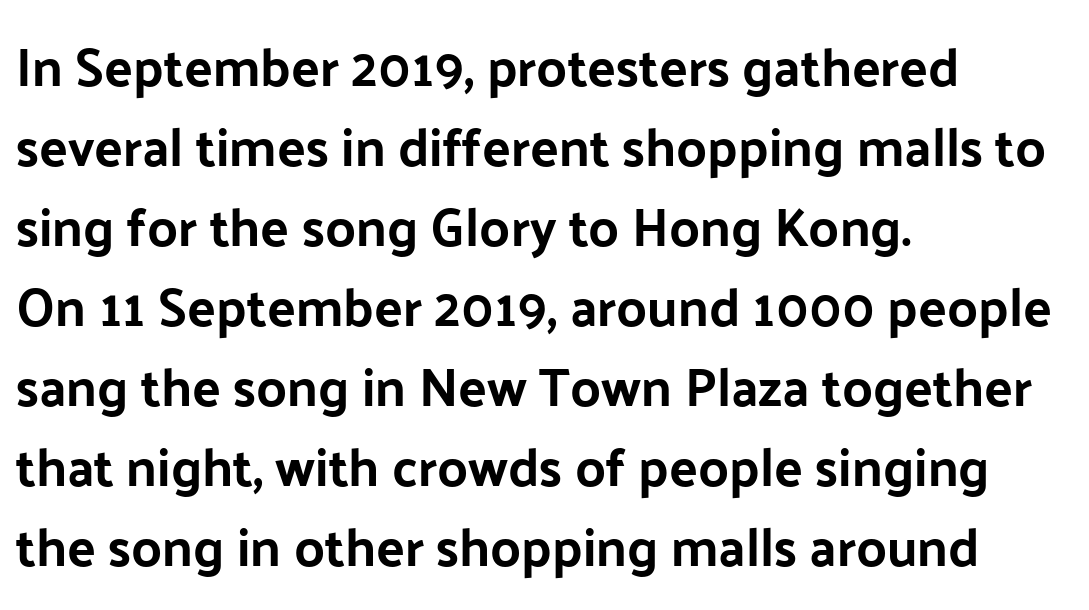
These lines sit exactly where default settings would place them. Ordinary non-slanted type is in use. Typeset ragged right — the left edge is the straight one. Examine the stroke ends and you'll find no serifs. Tracking value appears to be zero — textbook default spacing.
